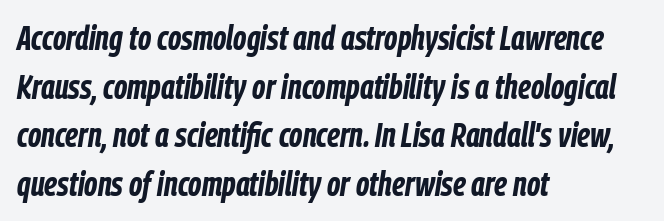
{"italic": "yes", "lean": "right", "slant_degrees": 9, "bold": "yes", "weight": "bold", "width": "condensed", "stroke_contrast": "low", "x_height": "medium", "monospaced": "no", "underline": "no", "align": "left", "line_spacing": "normal", "line_spacing_ratio": 1.43, "letter_spacing": "normal", "letter_spacing_em": 0.0, "glyph_px": 34}
